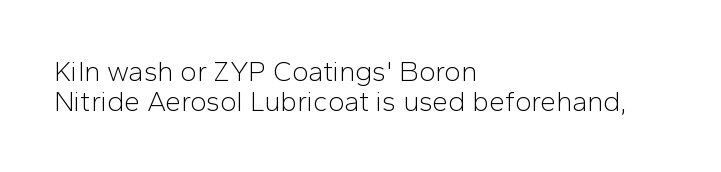
{"serif": "no", "italic": "no", "bold": "no", "weight": "light", "width": "normal", "stroke_contrast": "low", "x_height": "medium", "monospaced": "no", "underline": "no", "align": "left", "line_spacing": "tight", "line_spacing_ratio": 1.07, "letter_spacing": "normal", "letter_spacing_em": 0.0, "glyph_px": 28}
